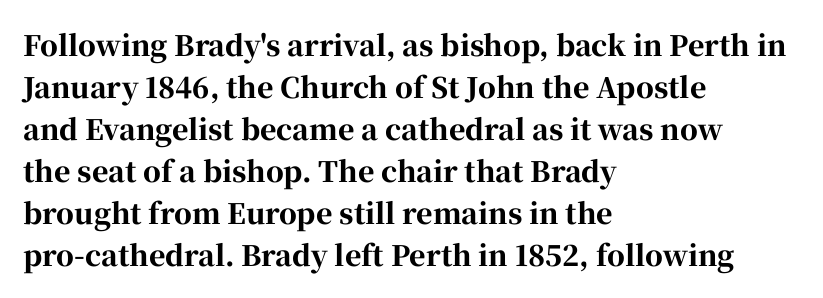
Q: Is the text bold? A: Yes.
Q: Is the text italic (slanted)? A: No, it is upright.
Q: Is the typeface a serif or a sans-serif typeface? A: Serif.
Q: Is the text underlined? A: No.
Q: How is the paragraph aligned? A: Left-aligned.
Q: Is the spacing between letters normal or unusually wide? A: Normal.
Q: Is the spacing between lines tight, normal or loose? A: Normal.
Q: Width (condensed, normal, or wide)? A: Normal.
Q: Stroke contrast? A: High.
Q: x-height? A: Medium.
Q: Monospaced? A: No.
